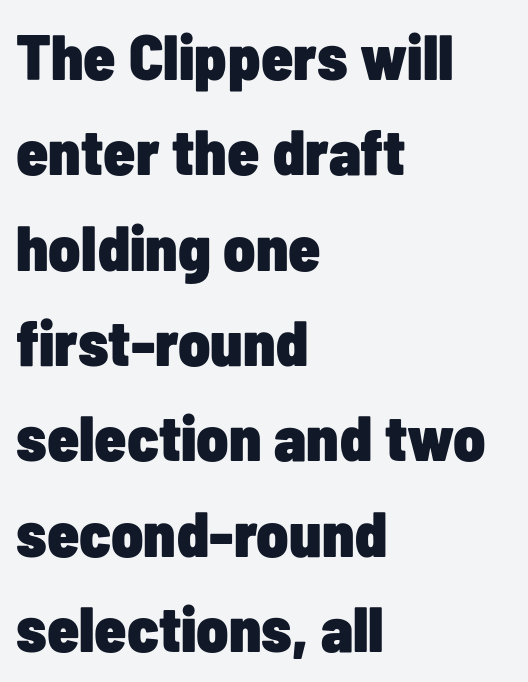
{"serif": "no", "italic": "no", "bold": "yes", "weight": "heavy", "width": "condensed", "stroke_contrast": "low", "x_height": "medium", "monospaced": "no", "underline": "no", "align": "left", "line_spacing": "normal", "line_spacing_ratio": 1.49, "letter_spacing": "normal", "letter_spacing_em": 0.0, "glyph_px": 64}
